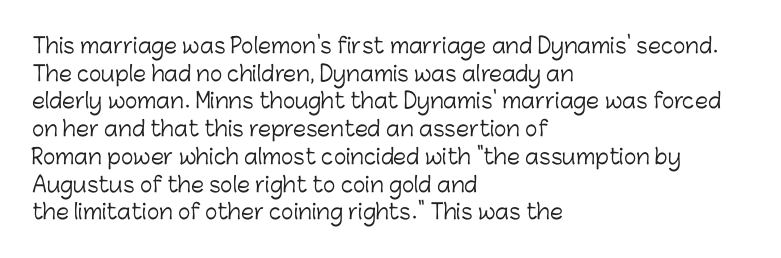
Every stem runs plumb, perpendicular to the baseline. Leftover space on each line is placed entirely after the last word. Check the space under the baseline: it is left empty. This reads as an unemphasized weight, regular at the heaviest. Caption: standard tracking, unaltered.
